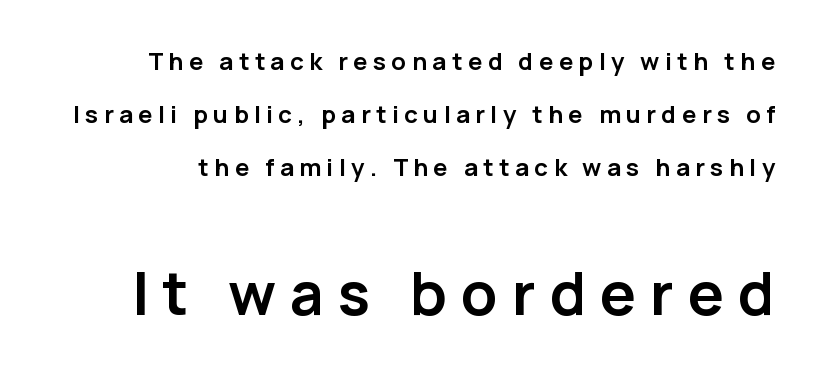
The image shows 60 px semibold sans-serif type, upright; set loose line spacing (2.21x), unusually wide letter spacing (+0.23 em), not underlined; the second (bottom) block is 2.5x larger; low stroke contrast and a medium x-height.
